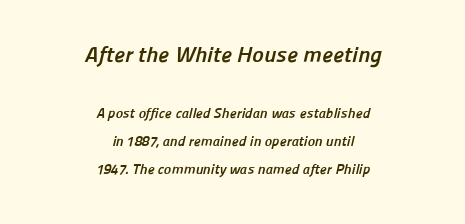
Q: Is the text bold? A: Yes.
Q: Is the text underlined? A: No.
Q: How is the paragraph aligned? A: Centered.
Q: Is the spacing between letters normal or unusually wide? A: Normal.
Q: Is the spacing between lines tight, normal or loose? A: Loose.
Q: Which block of text is set in a larger size, the first (top) or the second (bottom)? A: The first (top) one.
